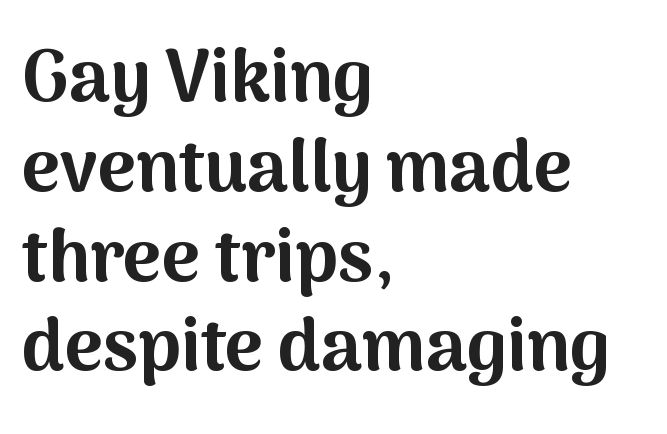
Q: Is the text bold? A: Yes.
Q: Is the text italic (slanted)? A: No, it is upright.
Q: Is the typeface a serif or a sans-serif typeface? A: Sans-serif.
Q: Is the text underlined? A: No.
Q: How is the paragraph aligned? A: Left-aligned.
Q: Is the spacing between letters normal or unusually wide? A: Normal.
Q: Width (condensed, normal, or wide)? A: Normal.
Q: Stroke contrast? A: Medium.
Q: x-height? A: Medium.
Q: Monospaced? A: No.
